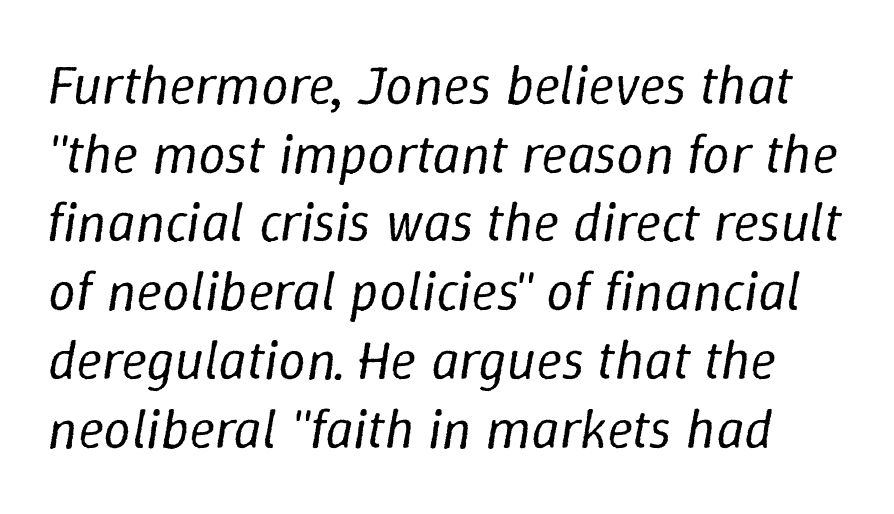
You could not count columns in this text — the font is proportionally spaced. You could call the tracking neutral — neither tight nor loose. Is the type slanted? Yes — the strokes lean at a clear angle. Underlining? Definitely not there.
